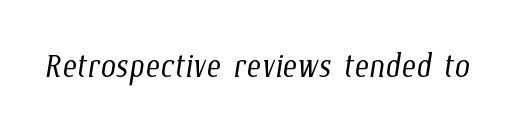
Each letter keeps its own natural width here, so spacing adapts to shape. Descenders hang freely into open space. The weight would be labelled regular, book, light, or lighter still. Nobody touched the tracking dial on this one.
